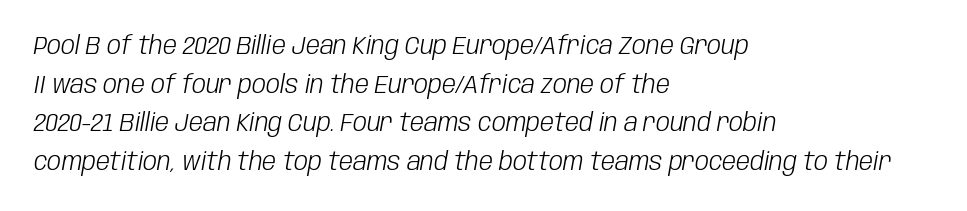
{"italic": "yes", "lean": "right", "slant_degrees": 10, "bold": "no", "underline": "no", "align": "left", "line_spacing": "normal", "line_spacing_ratio": 1.55, "letter_spacing": "normal", "letter_spacing_em": 0.0, "glyph_px": 25}
